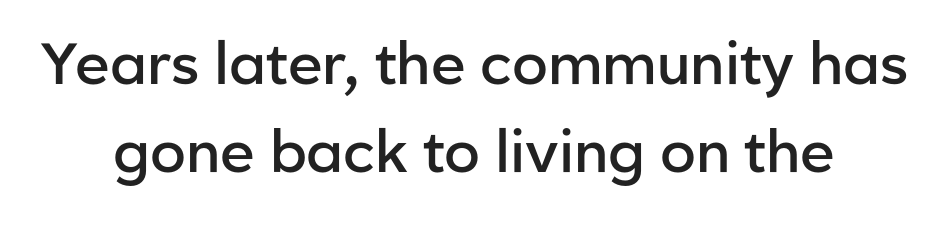
Q: Is the text bold? A: Semi-bold.
Q: Is the text italic (slanted)? A: No, it is upright.
Q: Is the typeface a serif or a sans-serif typeface? A: Sans-serif.
Q: Is the text underlined? A: No.
Q: How is the paragraph aligned? A: Centered.
Q: Is the spacing between letters normal or unusually wide? A: Normal.
Q: Is the spacing between lines tight, normal or loose? A: Normal.
Q: Width (condensed, normal, or wide)? A: Normal.
Q: Stroke contrast? A: Low.
Q: x-height? A: Medium.
Q: Monospaced? A: No.
